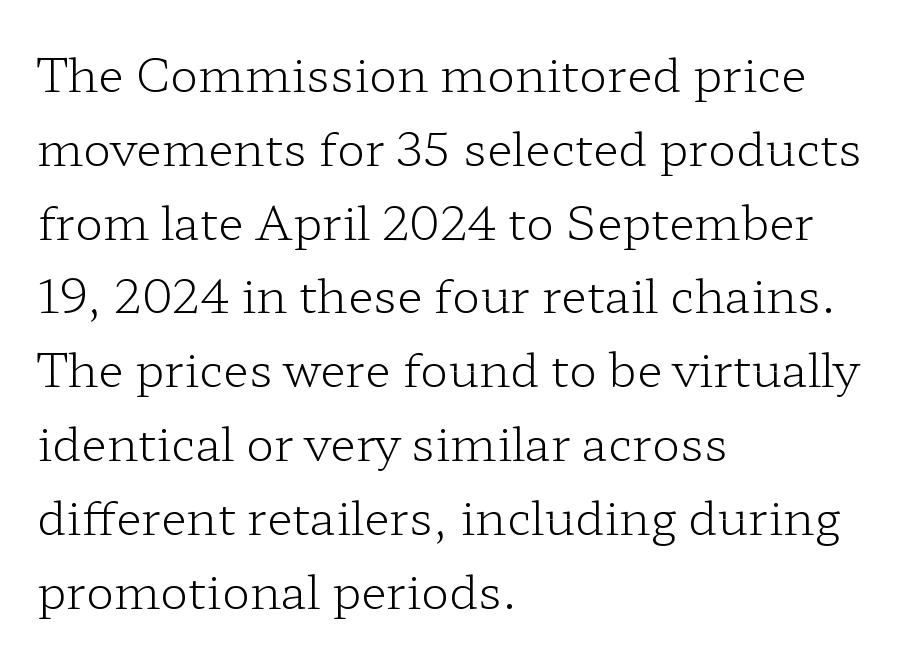
Q: Is the text bold? A: No.
Q: Is the text italic (slanted)? A: No, it is upright.
Q: Is the typeface a serif or a sans-serif typeface? A: Serif.
Q: Is the text underlined? A: No.
Q: How is the paragraph aligned? A: Left-aligned.
Q: Is the spacing between letters normal or unusually wide? A: Normal.
Q: Is the spacing between lines tight, normal or loose? A: Normal.
Q: Width (condensed, normal, or wide)? A: Wide.
Q: Stroke contrast? A: Low.
Q: x-height? A: Medium.
Q: Monospaced? A: No.
